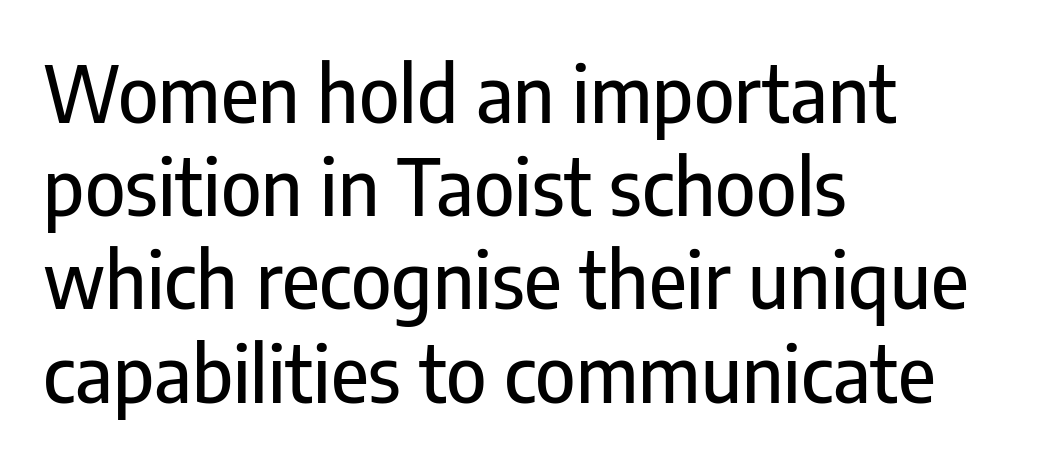
Note: no serifs on the glyphs. Looks like regular typesetting: each glyph gets only the width it needs. The paragraph shown leans on its left margin. The specimen reads as upright at a glance. The type is set solid horizontally, with unmodified tracking.
